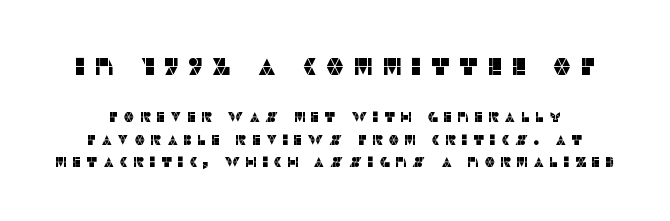
Vertical strokes here are truly vertical. Characters follow at a spacing far wider than the type designer built in. Is there much room between lines? A standard amount, neither cramped nor airy. The passage shown begins with its larger block and ends with its smaller one. Words float on clear page, feet unadorned.
